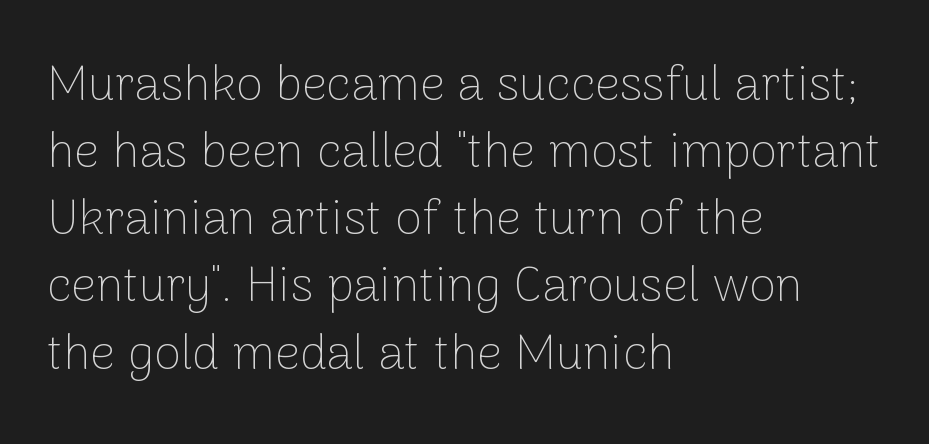
Q: Is the text bold? A: No.
Q: Is the text italic (slanted)? A: No, it is upright.
Q: Is the typeface a serif or a sans-serif typeface? A: Sans-serif.
Q: Is the text underlined? A: No.
Q: How is the paragraph aligned? A: Left-aligned.
Q: Is the spacing between letters normal or unusually wide? A: Normal.
Q: Is the spacing between lines tight, normal or loose? A: Normal.
Q: Width (condensed, normal, or wide)? A: Normal.
Q: Stroke contrast? A: Low.
Q: x-height? A: Medium.
Q: Monospaced? A: No.
